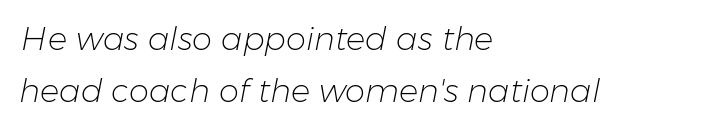
{"italic": "yes", "lean": "right", "slant_degrees": 11, "bold": "no", "weight": "light", "width": "normal", "stroke_contrast": "low", "x_height": "medium", "monospaced": "no", "underline": "no", "align": "left", "line_spacing": "normal", "line_spacing_ratio": 1.63, "letter_spacing": "normal", "letter_spacing_em": 0.0, "glyph_px": 32}
